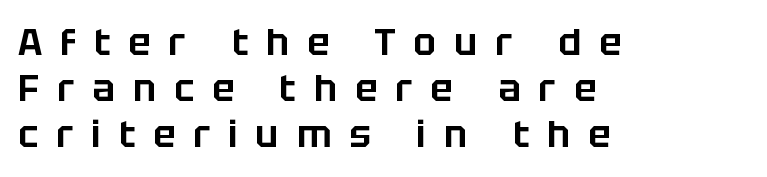
Q: Is the text italic (slanted)? A: No, it is upright.
Q: Is the typeface a serif or a sans-serif typeface? A: Sans-serif.
Q: Is the text underlined? A: No.
Q: How is the paragraph aligned? A: Left-aligned.
Q: Is the spacing between letters normal or unusually wide? A: Unusually wide.
Q: Width (condensed, normal, or wide)? A: Normal.
Q: Stroke contrast? A: Low.
Q: x-height? A: Large.
Q: Monospaced? A: No.
